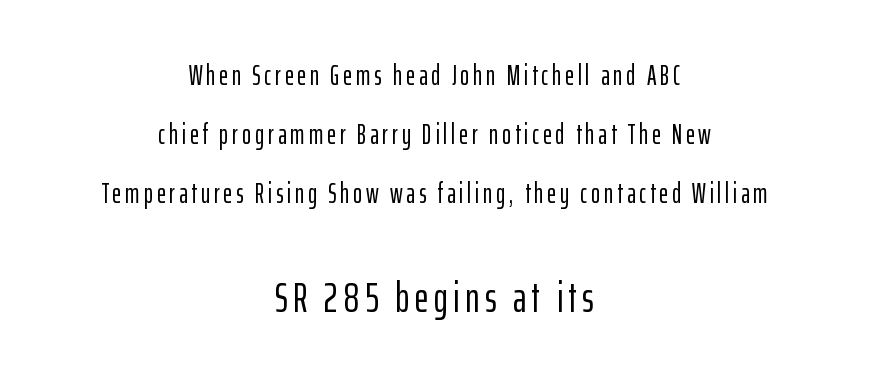
{"serif": "no", "italic": "no", "width": "condensed", "stroke_contrast": "low", "x_height": "medium", "monospaced": "no", "underline": "no", "align": "center", "line_spacing": "loose", "line_spacing_ratio": 2.11, "larger_block": "second", "size_ratio": 1.5, "glyph_px": 42}
